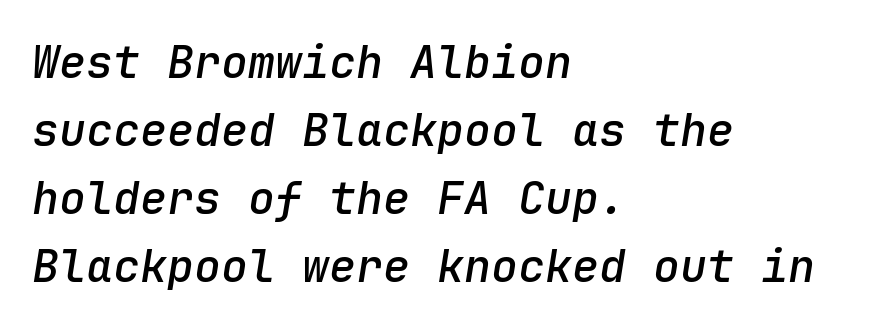
The leading is moderate, giving the passage an even texture. The rendering anchors every line to the left-hand side. Does the lettering tilt? It does — this is italic. Think of a typewriter: that constant character pitch is what you see here. Any mark beneath the type? The region is blank.
